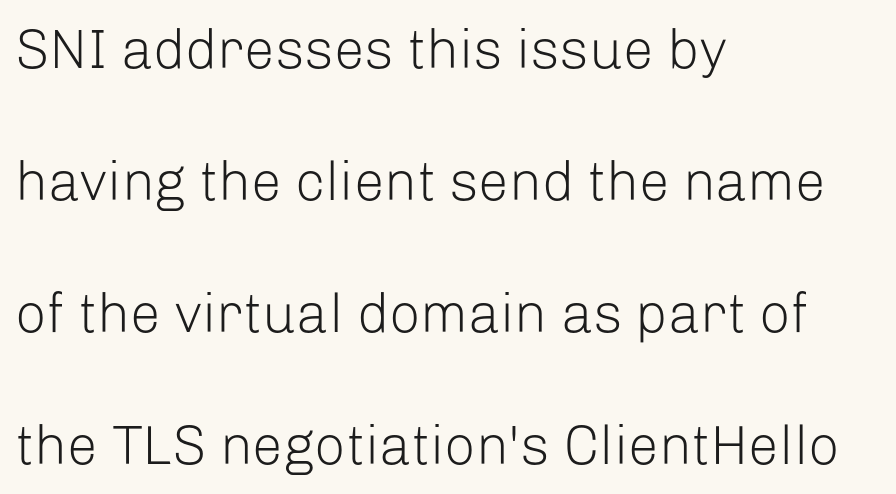
Glance below the letters and you will spot only blank space. The letters sit at their default tracking, neither squeezed nor spread. Visually the block forms a straight wall on the left and a jagged coastline on the right. The strokes are not fattened; the text isn't bold. A sans-serif font was chosen for this passage.
